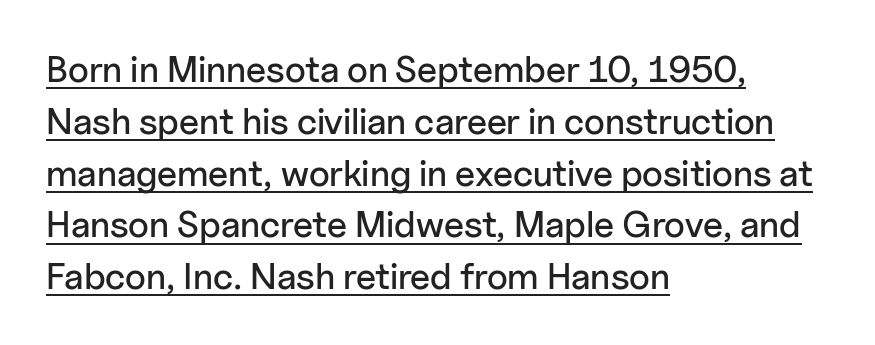
The image shows 37 px sans-serif type, upright; set left-aligned, normal line spacing (1.4x), normal letter spacing, underlined; low stroke contrast and a medium x-height.
